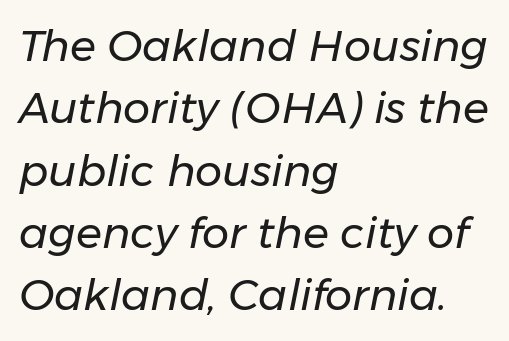
{"italic": "yes", "lean": "right", "slant_degrees": 11, "bold": "no", "weight": "regular", "width": "normal", "stroke_contrast": "low", "x_height": "medium", "monospaced": "no", "underline": "no", "align": "left", "line_spacing": "normal", "line_spacing_ratio": 1.45, "letter_spacing": "normal", "letter_spacing_em": 0.0, "glyph_px": 43}
